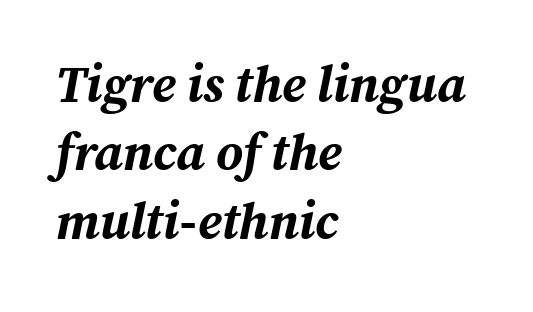
The image shows 51 px bold type, italic (leaning right); set left-aligned, normal line spacing (1.34x), normal letter spacing, not underlined; medium stroke contrast and a medium x-height.
